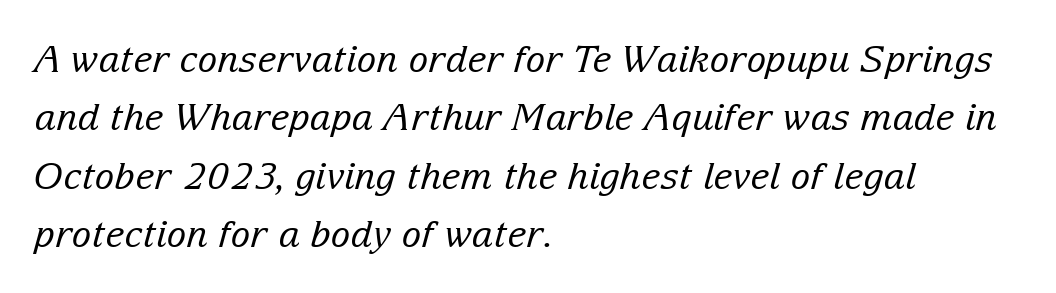
Counters stay open thanks to moderate or lighter strokes. Reading down the block, your eye returns to a fixed left position each line. Compared with typical body copy, the letter spacing here is the same. Plain, unruled lines of type. The typography opts for an oblique posture over an upright one.
